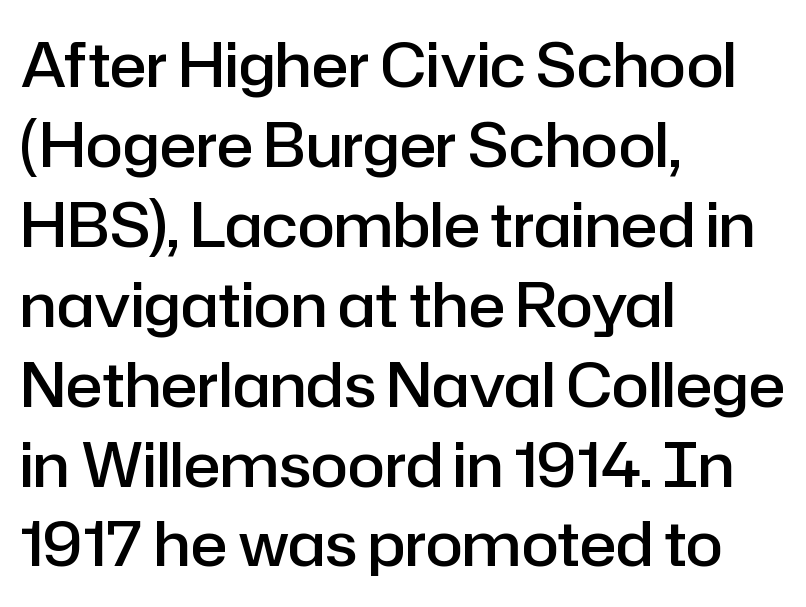
The image shows 61 px semibold sans-serif type, upright; set left-aligned, normal line spacing (1.31x), normal letter spacing, not underlined; low stroke contrast and a medium x-height.
